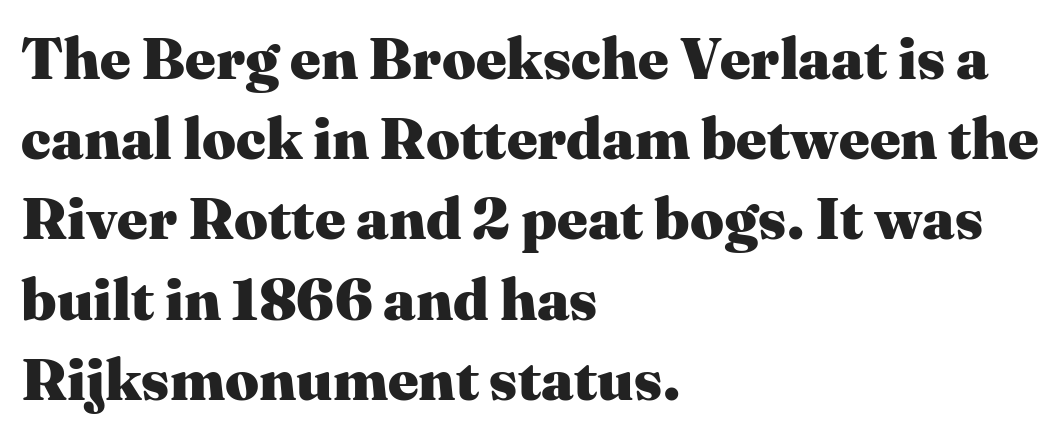
Style check: upright. Each new line begins a customary step beneath the previous one. The rendering uses natural spacing where letterforms have individual widths. Leftover space on each line is placed entirely after the last word. Decoration check: the copy has no underline. The typeface chosen for these lines features serifs.
